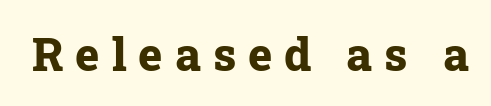
Characters remain perfectly vertical along every line. Each glyph is drawn with heavy, bold strokes. You could not count columns in this text — the font is proportionally spaced. Check under the words: just untouched page. Letter spacing: wide. Does the type have serifs? Yes, each stem ends in a small foot.
